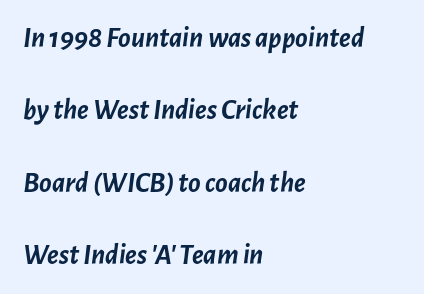
{"italic": "yes", "lean": "right", "slant_degrees": 7, "bold": "yes", "weight": "semibold", "width": "normal", "stroke_contrast": "low", "x_height": "medium", "monospaced": "no", "underline": "no", "align": "left", "line_spacing": "loose", "line_spacing_ratio": 2.5, "letter_spacing": "normal", "letter_spacing_em": 0.0, "glyph_px": 29}
